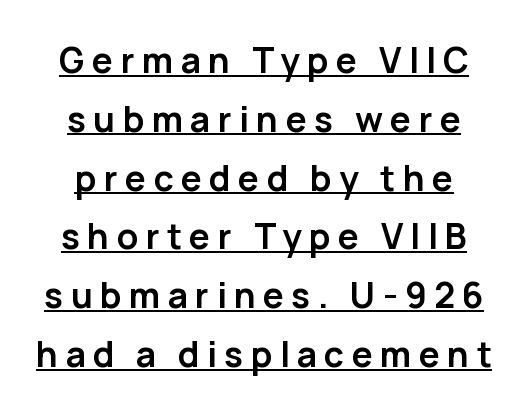
{"serif": "no", "italic": "no", "bold": "yes", "weight": "semibold", "width": "normal", "stroke_contrast": "low", "x_height": "medium", "monospaced": "no", "underline": "yes", "line_spacing": "normal", "line_spacing_ratio": 1.68, "letter_spacing": "wide", "letter_spacing_em": 0.21, "glyph_px": 35}
